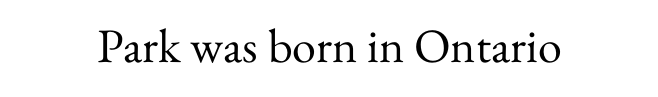
The image shows 48 px regular-weight serif type, upright; set normal letter spacing, not underlined; medium stroke contrast and a small x-height.
